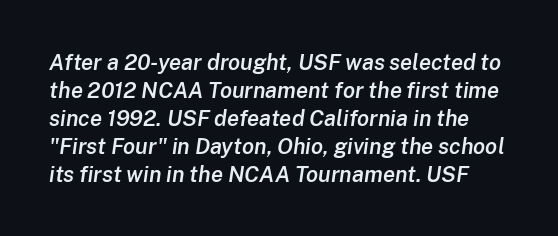
Q: Is the text bold? A: Semi-bold.
Q: Is the text italic (slanted)? A: Yes, it leans right by about 8 degrees.
Q: Is the text underlined? A: No.
Q: Is the spacing between letters normal or unusually wide? A: Normal.
Q: Is the spacing between lines tight, normal or loose? A: Normal.
